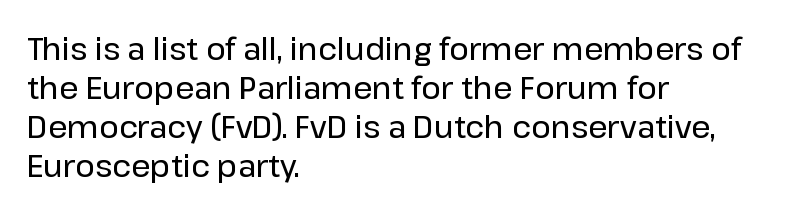
{"serif": "no", "italic": "no", "width": "normal", "stroke_contrast": "low", "x_height": "medium", "monospaced": "no", "underline": "no", "align": "left", "line_spacing": "normal", "line_spacing_ratio": 1.3, "letter_spacing": "normal", "letter_spacing_em": 0.0, "glyph_px": 30}
